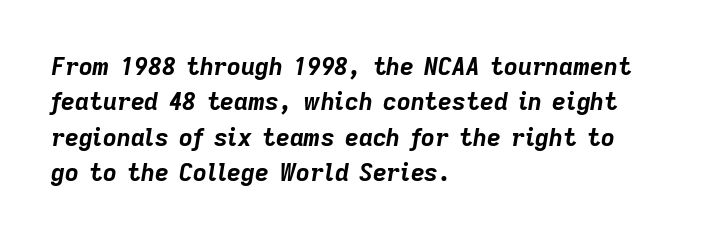
The image shows 24 px bold type, italic (leaning right); set left-aligned, normal line spacing (1.47x), normal letter spacing, not underlined.
